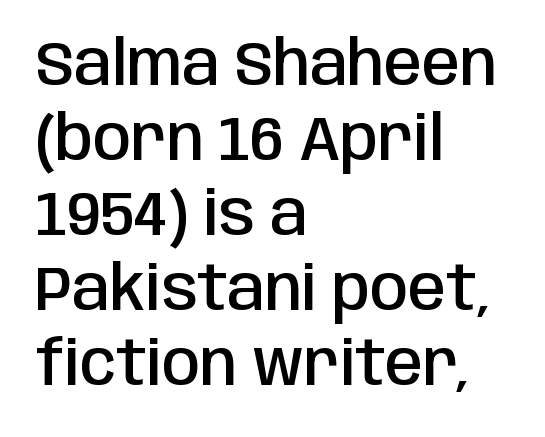
The image shows 61 px semibold, condensed sans-serif type, upright; set left-aligned, line spacing 1.23x, normal letter spacing, not underlined; low stroke contrast and a large x-height.
